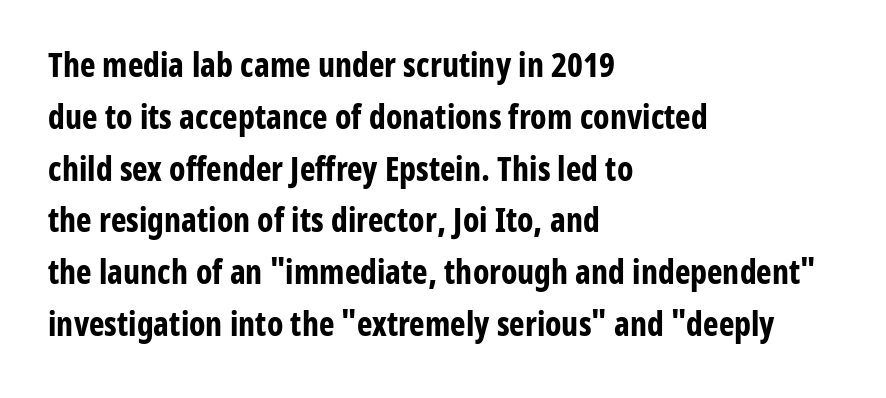
The image shows 33 px bold, condensed sans-serif type, upright; set left-aligned, normal line spacing (1.57x), normal letter spacing, not underlined; low stroke contrast and a medium x-height.
